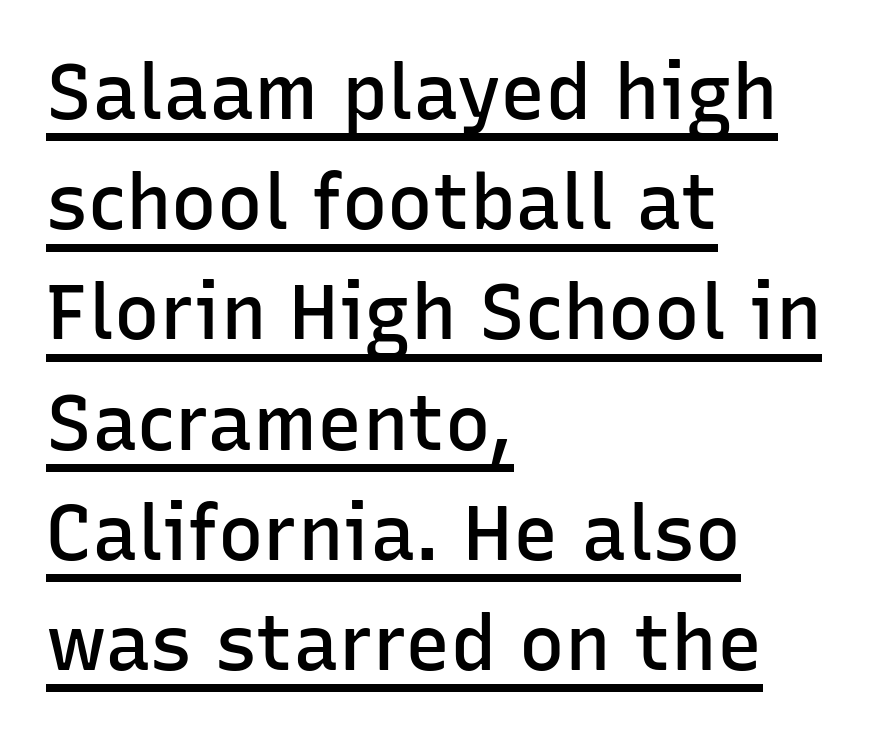
Between one letter and the next there's only the usual sliver of space. These lines are composed in type without serifs. Here the designer chose a conventional face with non-uniform glyph widths. Leftover space on each line is placed entirely after the last word. This is underlined copy, the kind a proofreader might mark for attention.
